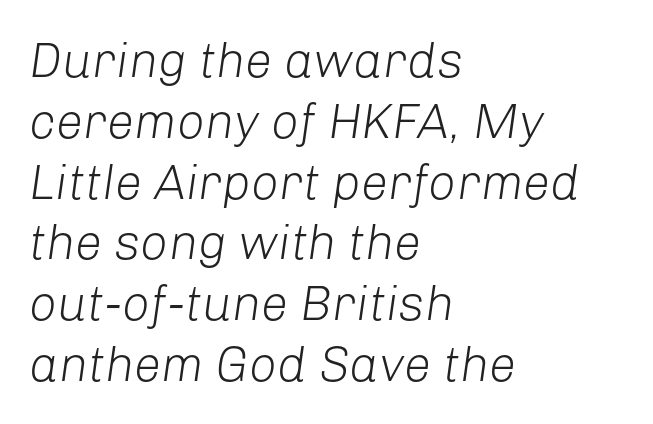
Q: Is the text bold? A: No.
Q: Is the text italic (slanted)? A: Yes, it leans right by about 8 degrees.
Q: Is the text underlined? A: No.
Q: How is the paragraph aligned? A: Left-aligned.
Q: Is the spacing between letters normal or unusually wide? A: Normal.
Q: Width (condensed, normal, or wide)? A: Normal.
Q: Stroke contrast? A: Low.
Q: x-height? A: Medium.
Q: Monospaced? A: No.
